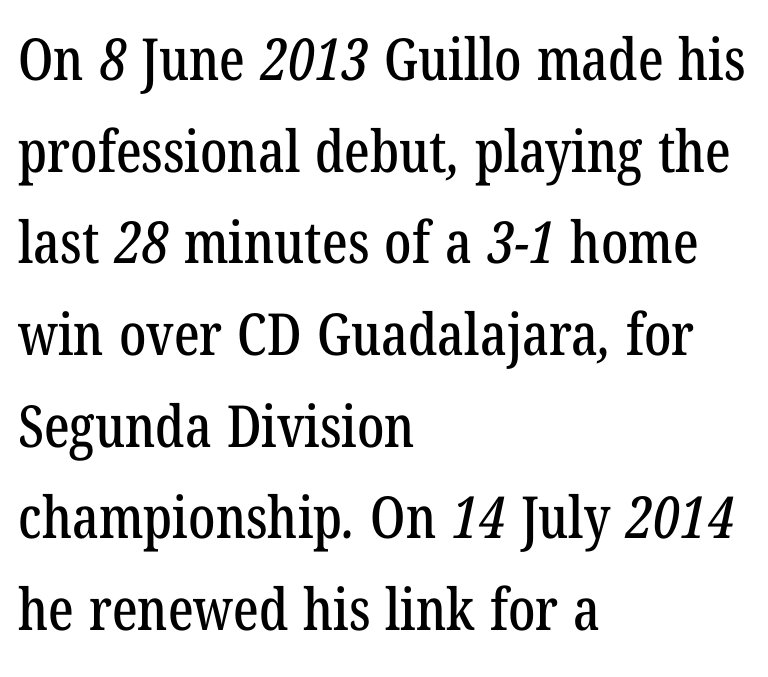
The tracking reads as untouched default to a designer's eye. Compared with a centered layout, this one pins lines to the left instead. The space beneath each line is pristine and unruled. Note the varied advance widths — an 'i' is clearly narrower than an 'm'. You can tell from the footed stems that serif type was used. The line-height multiplier appears to be the usual default.
